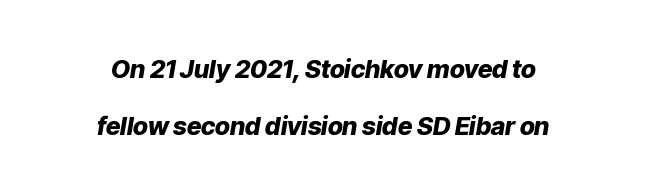
{"italic": "yes", "lean": "right", "slant_degrees": 9, "bold": "yes", "underline": "no", "align": "center", "line_spacing": "loose", "line_spacing_ratio": 2.29, "letter_spacing": "normal", "letter_spacing_em": 0.0, "glyph_px": 25}
